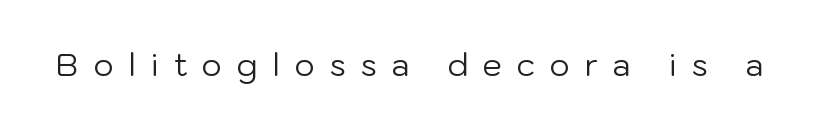
The image shows 31 px regular-weight sans-serif type, upright; set unusually wide letter spacing (+0.48 em), not underlined; low stroke contrast and a medium x-height.
